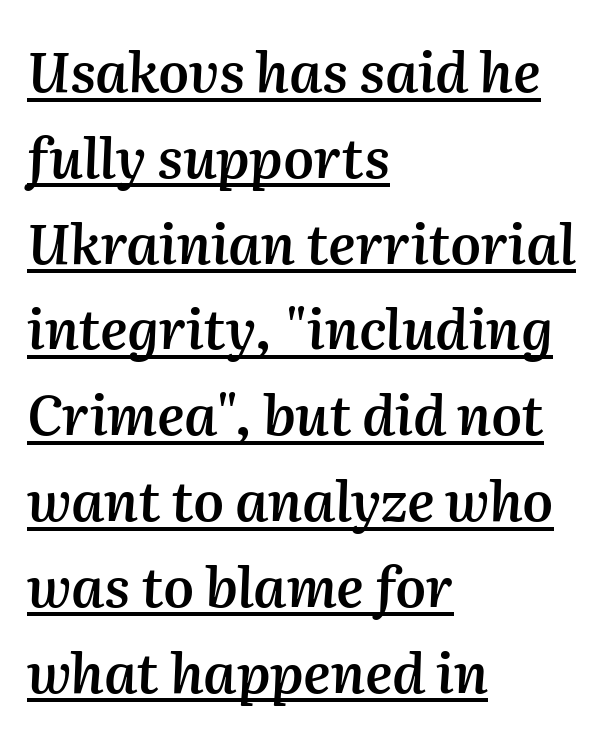
The image shows 55 px semibold type, italic (leaning right); set left-aligned, normal line spacing (1.56x), normal letter spacing, underlined; medium stroke contrast and a medium x-height.
